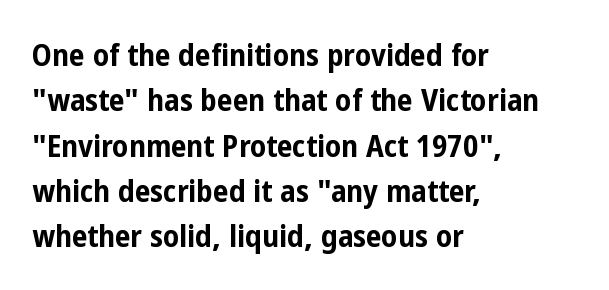
The image shows 31 px bold, condensed sans-serif type, upright; set left-aligned, normal line spacing (1.46x), normal letter spacing, not underlined; low stroke contrast and a medium x-height.
